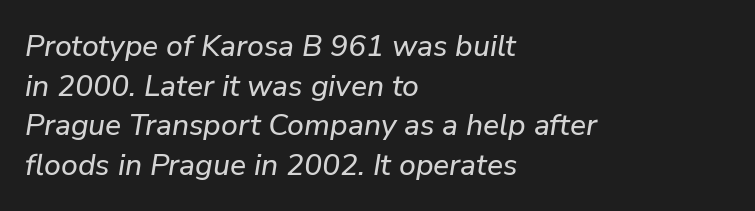
{"italic": "yes", "lean": "right", "slant_degrees": 9, "width": "normal", "stroke_contrast": "low", "x_height": "medium", "monospaced": "no", "underline": "no", "align": "left", "line_spacing": "normal", "line_spacing_ratio": 1.32, "letter_spacing": "normal", "letter_spacing_em": 0.0, "glyph_px": 30}
